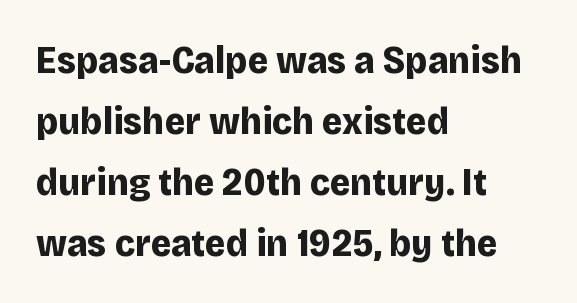
The letters stand upright; this is a roman face. A student would call this left alignment; a typographer would say flush left, rag right. The face used here is proportionally spaced, like ordinary book or web type. Grotesque or geometric, the face here clearly has no serifs. The strip under each line holds only bare page. The font is running at its bold setting.
